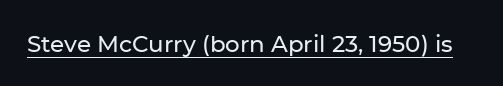
You can see a thin bar hugging the bottom of the glyphs. This rendering leaves character spacing at its baseline value. Style check: upright.
